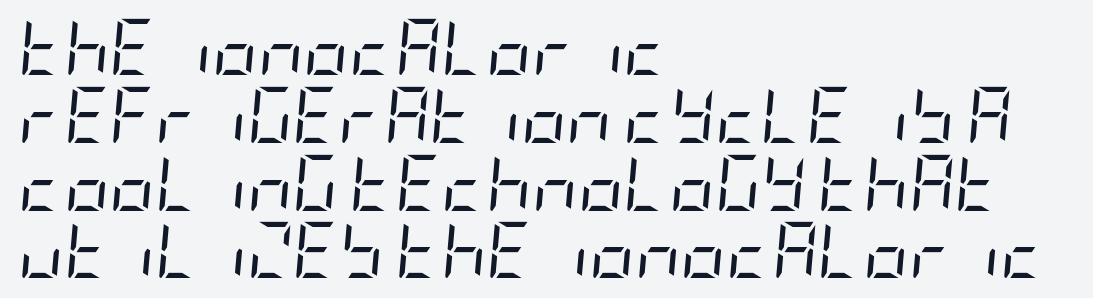
Q: Is the text bold? A: No.
Q: Is the text italic (slanted)? A: Yes, it leans right by about 5 degrees.
Q: Is the text underlined? A: No.
Q: How is the paragraph aligned? A: Left-aligned.
Q: Is the spacing between letters normal or unusually wide? A: Normal.
Q: Width (condensed, normal, or wide)? A: Condensed.
Q: Stroke contrast? A: Low.
Q: x-height? A: Large.
